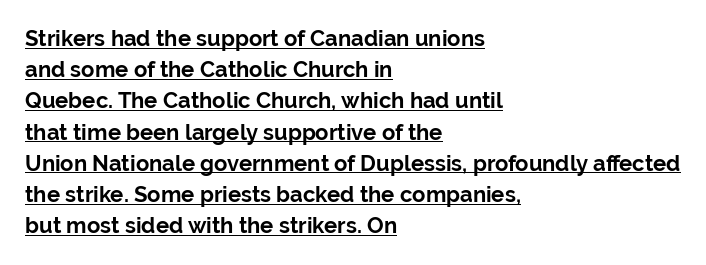
{"italic": "no", "bold": "yes", "underline": "yes", "align": "left", "line_spacing": "normal", "line_spacing_ratio": 1.42, "letter_spacing": "normal", "letter_spacing_em": 0.0, "glyph_px": 22}
